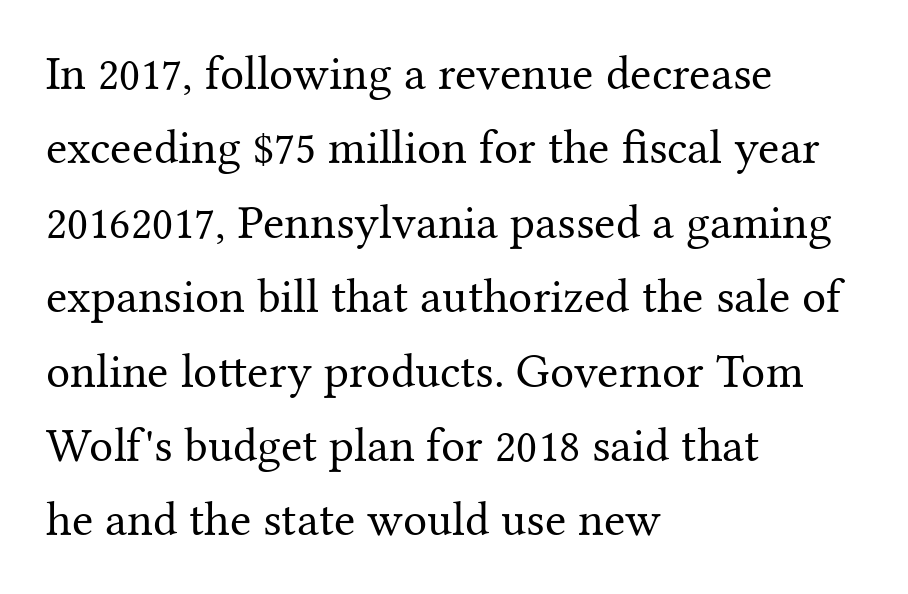
Q: Is the text bold? A: No.
Q: Is the text italic (slanted)? A: No, it is upright.
Q: Is the typeface a serif or a sans-serif typeface? A: Serif.
Q: Is the text underlined? A: No.
Q: How is the paragraph aligned? A: Left-aligned.
Q: Is the spacing between letters normal or unusually wide? A: Normal.
Q: Is the spacing between lines tight, normal or loose? A: Normal.
Q: Width (condensed, normal, or wide)? A: Normal.
Q: Stroke contrast? A: Medium.
Q: x-height? A: Medium.
Q: Monospaced? A: No.
